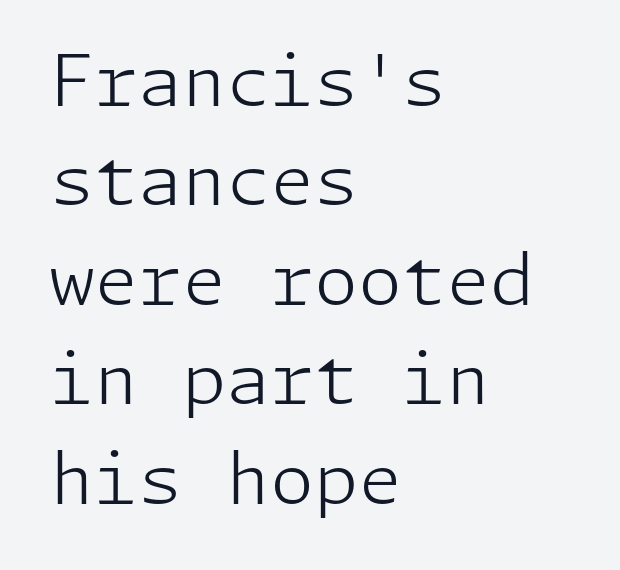
The image shows 71 px light sans-serif type, upright; set left-aligned, normal line spacing (1.4x), normal letter spacing, not underlined; low stroke contrast and a medium x-height.
